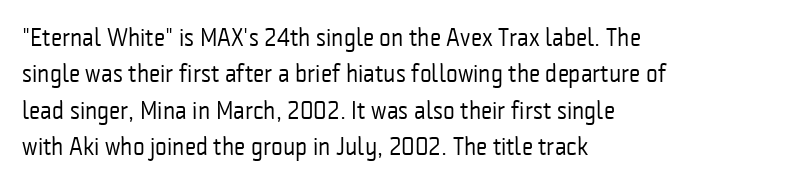
Q: Is the text bold? A: No.
Q: Is the text italic (slanted)? A: No, it is upright.
Q: Is the text underlined? A: No.
Q: How is the paragraph aligned? A: Left-aligned.
Q: Is the spacing between letters normal or unusually wide? A: Normal.
Q: Is the spacing between lines tight, normal or loose? A: Normal.
